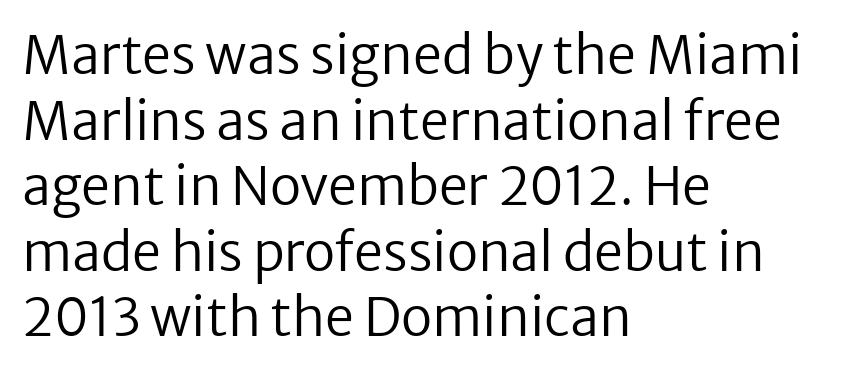
{"serif": "no", "italic": "no", "bold": "no", "weight": "regular", "width": "normal", "stroke_contrast": "low", "x_height": "medium", "monospaced": "no", "underline": "no", "align": "left", "line_spacing": "normal", "line_spacing_ratio": 1.26, "letter_spacing": "normal", "letter_spacing_em": 0.0, "glyph_px": 52}
